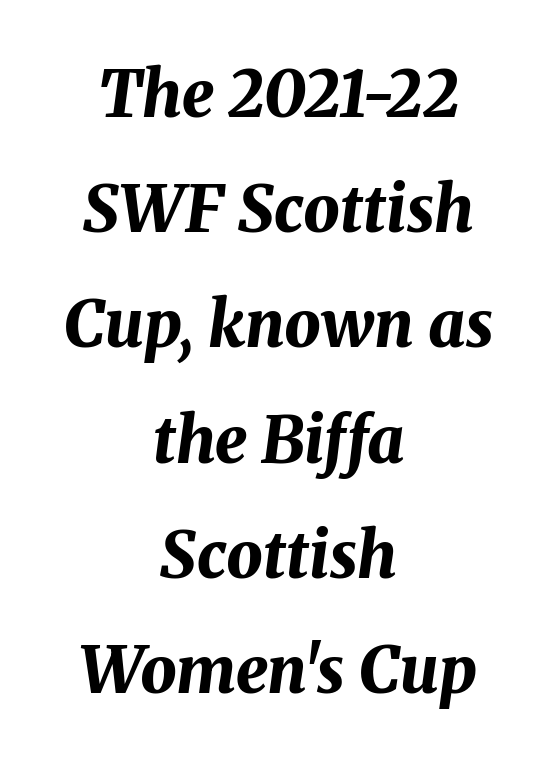
Nothing unusual about the tracking: characters are spaced as the font intends. Glance below the letters and you will spot only blank space. Here the designer chose a conventional face with non-uniform glyph widths. The font's italic variant was chosen for this text. Weight: bold. This sample is center-justified, so both line endings float freely.
